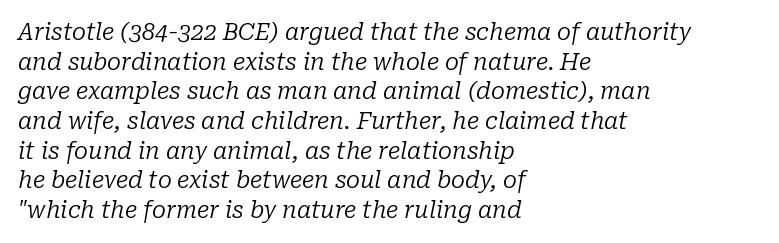
The letters are slanted; this is an italic face. Honestly, the letter spacing is just normal — you wouldn't notice it. Whoever set this chose a conventional vertical rhythm. Clear beneath every line of the passage.
